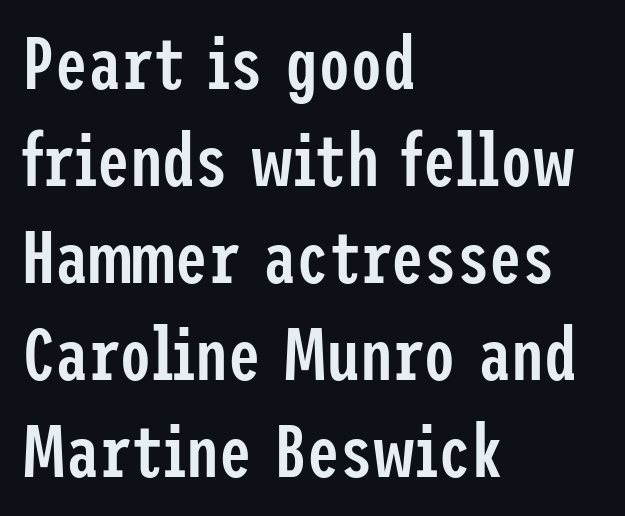
Q: Is the text bold? A: Semi-bold.
Q: Is the text italic (slanted)? A: No, it is upright.
Q: Is the typeface a serif or a sans-serif typeface? A: Sans-serif.
Q: Is the text underlined? A: No.
Q: How is the paragraph aligned? A: Left-aligned.
Q: Is the spacing between letters normal or unusually wide? A: Normal.
Q: Is the spacing between lines tight, normal or loose? A: Normal.
Q: Width (condensed, normal, or wide)? A: Condensed.
Q: Stroke contrast? A: Low.
Q: x-height? A: Medium.
